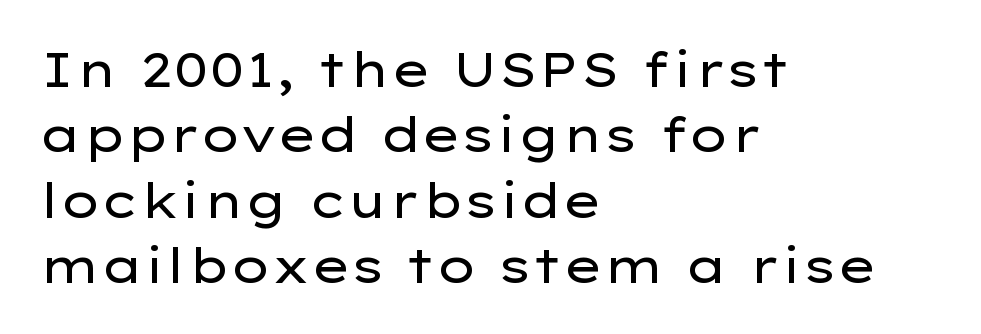
The rows are spaced the way most documents space them. Horizontally, the lines are justified to the leading edge only. The specimen reads as upright at a glance. Note the varied advance widths — an 'i' is clearly narrower than an 'm'. Words appear dense and cohesive because spacing is normal.
